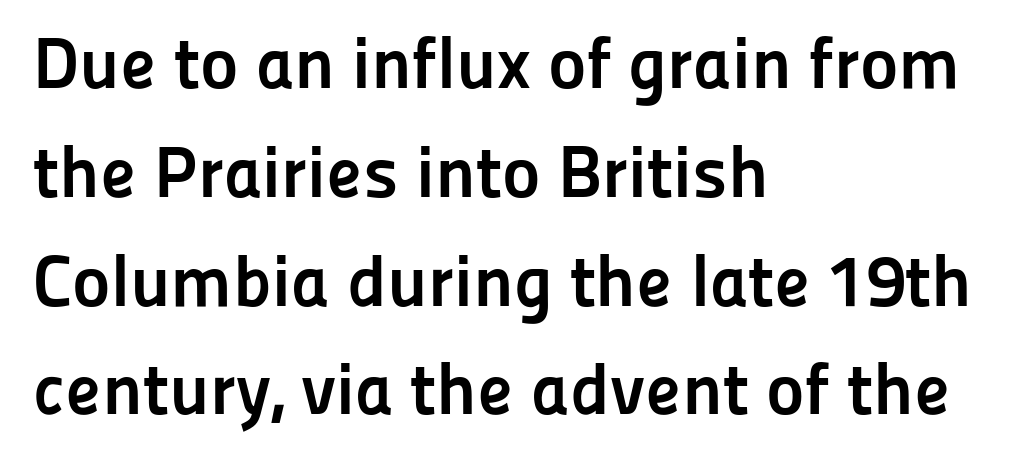
Line spacing here is normal. The baseline area is clear. As a designer I'd log this as weight 700, bold. Each word holds together tightly as a unit, with standard inter-letter gaps.
